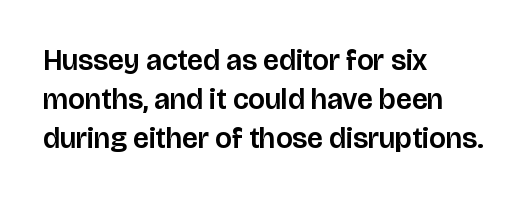
If you measured baseline to baseline, you'd find a middling distance. Plain, unruled lines of type. All the whitespace from short lines collects on the right. This is roman type, the default non-slanted kind. This rendering leaves character spacing at its baseline value.
